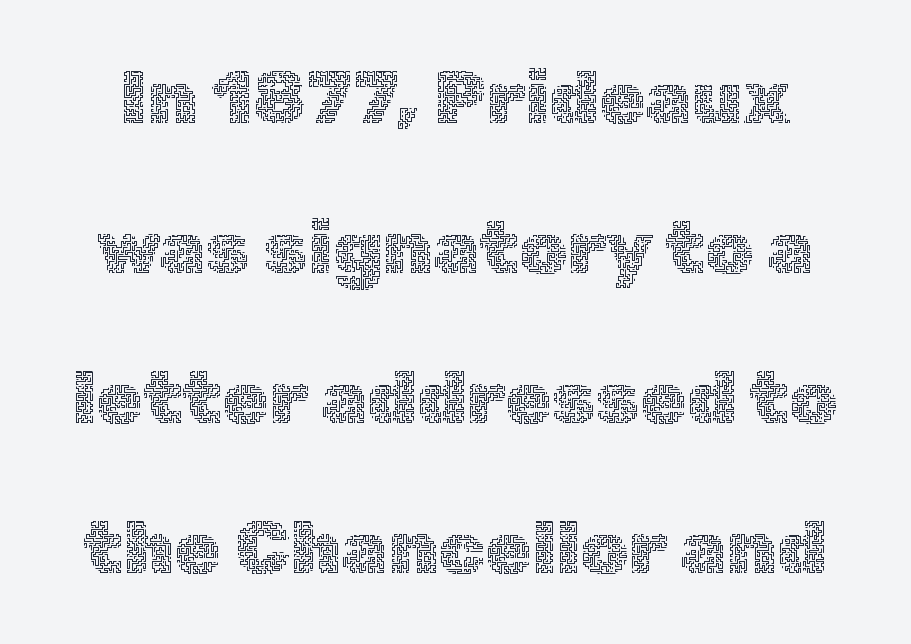
The image shows 75 px thin type, upright; set loose line spacing (2.0x), normal letter spacing, not underlined; a medium x-height.
